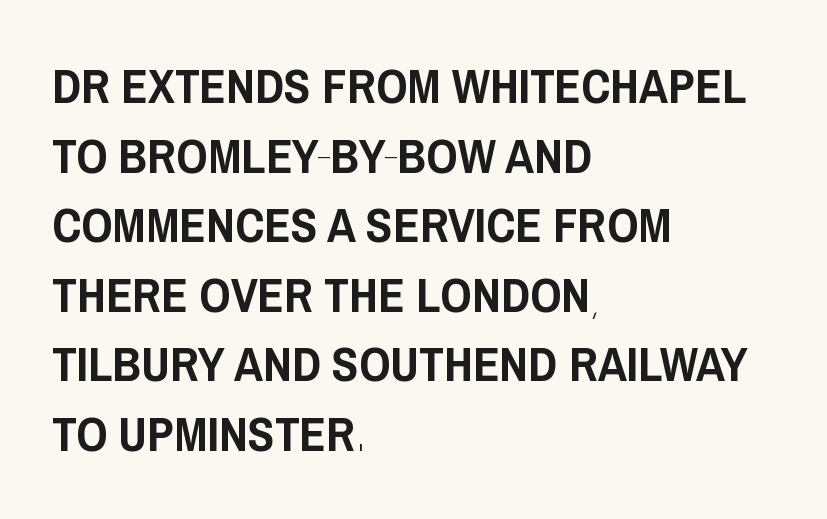
This sample keeps an unexceptional amount of space between lines. The type sits square on the baseline with zero lean. You can tell from the bare stems that sans-serif type was used. Compared with typical body copy, the letter spacing here is the same.
